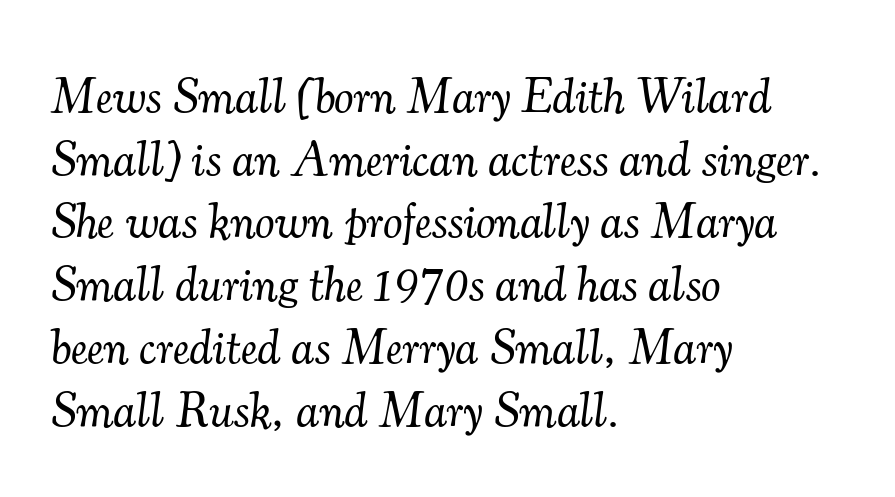
Default kerning and tracking; the words read as compact shapes. Leftover space on each line is placed entirely after the last word. Decoration check: the copy has no underline. Is this a fixed-width face? No — the glyphs have proportional, varying widths.
